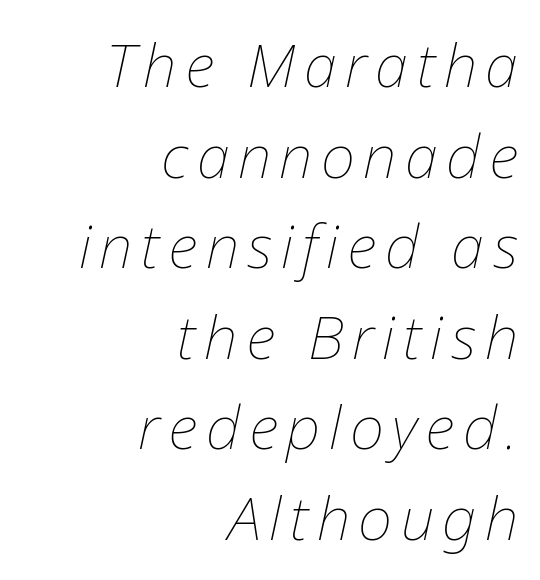
Q: Is the text bold? A: No.
Q: Is the text italic (slanted)? A: Yes, it leans right by about 12 degrees.
Q: Is the text underlined? A: No.
Q: How is the paragraph aligned? A: Right-aligned.
Q: Is the spacing between lines tight, normal or loose? A: Normal.
Q: Width (condensed, normal, or wide)? A: Normal.
Q: Stroke contrast? A: Low.
Q: x-height? A: Medium.
Q: Monospaced? A: No.
